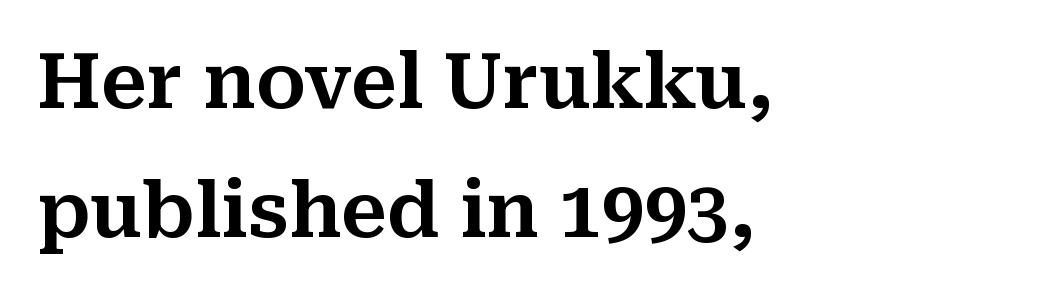
{"serif": "yes", "italic": "no", "width": "normal", "stroke_contrast": "medium", "x_height": "medium", "monospaced": "no", "underline": "no", "align": "left", "line_spacing": "normal", "line_spacing_ratio": 1.7, "letter_spacing": "normal", "letter_spacing_em": 0.0, "glyph_px": 76}
